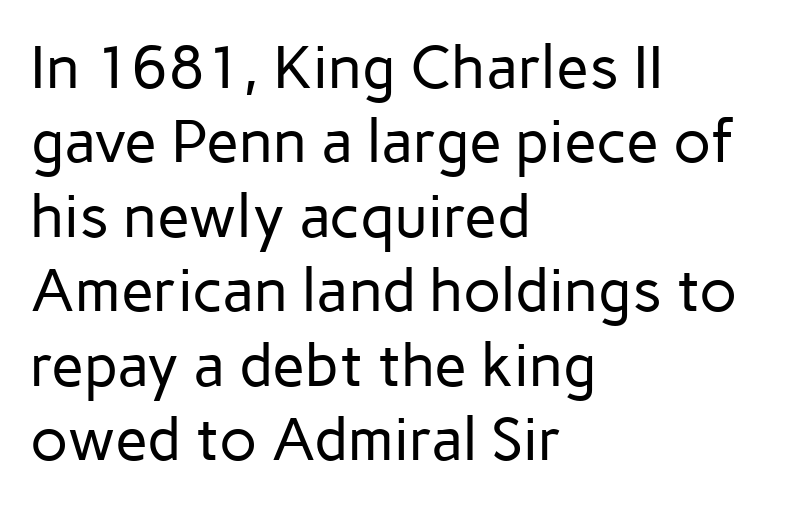
Q: Is the text bold? A: No.
Q: Is the text italic (slanted)? A: No, it is upright.
Q: Is the typeface a serif or a sans-serif typeface? A: Sans-serif.
Q: Is the text underlined? A: No.
Q: How is the paragraph aligned? A: Left-aligned.
Q: Is the spacing between letters normal or unusually wide? A: Normal.
Q: Width (condensed, normal, or wide)? A: Normal.
Q: Stroke contrast? A: Low.
Q: x-height? A: Medium.
Q: Monospaced? A: No.
